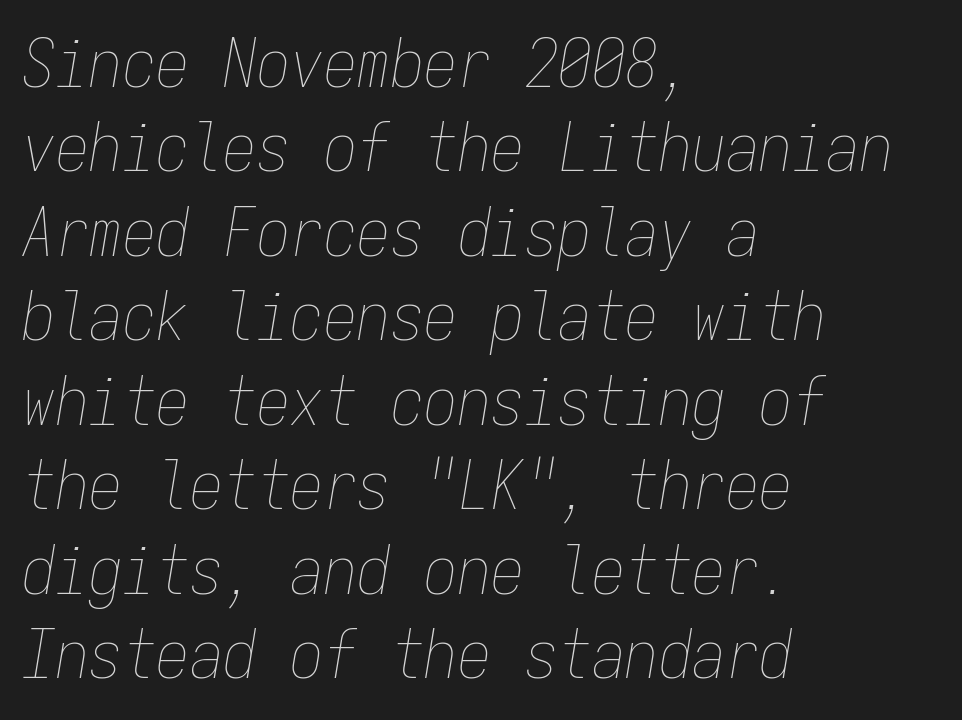
Q: Is the text bold? A: No.
Q: Is the text italic (slanted)? A: Yes, it leans right by about 9 degrees.
Q: Is the text underlined? A: No.
Q: How is the paragraph aligned? A: Left-aligned.
Q: Is the spacing between letters normal or unusually wide? A: Normal.
Q: Is the spacing between lines tight, normal or loose? A: Normal.
Q: Width (condensed, normal, or wide)? A: Condensed.
Q: Stroke contrast? A: Low.
Q: x-height? A: Medium.
Q: Monospaced? A: Yes.
